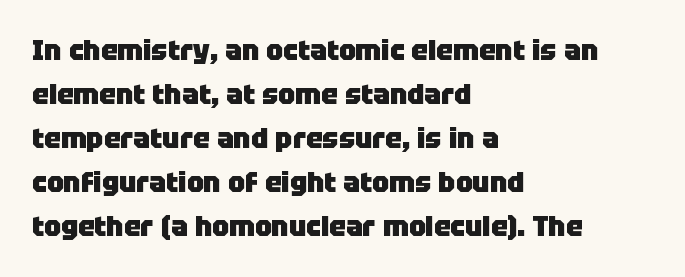
Notice how descenders clear the ascenders below comfortably — that's standard leading. Caption: bold face, heavy strokes. Ascenders rise straight up at ninety degrees. The type is set solid horizontally, with unmodified tracking.
